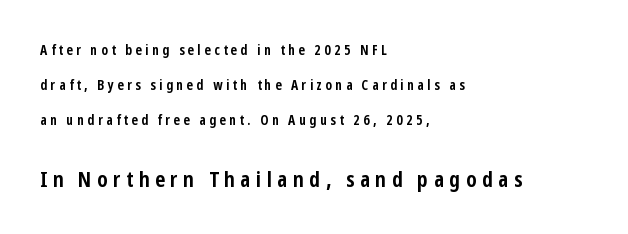
{"italic": "no", "bold": "yes", "underline": "no", "align": "left", "line_spacing": "loose", "line_spacing_ratio": 2.5, "letter_spacing": "wide", "letter_spacing_em": 0.25, "larger_block": "second", "size_ratio": 1.57, "glyph_px": 22}
